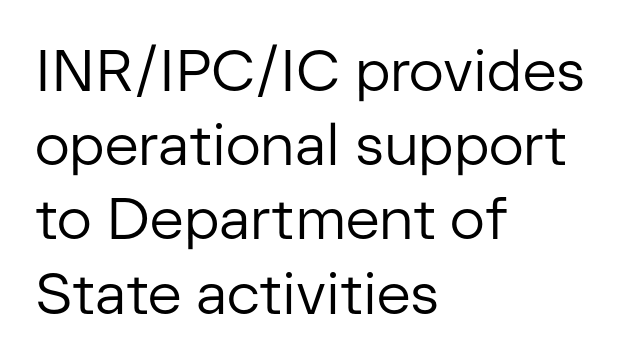
Q: Is the text bold? A: No.
Q: Is the text italic (slanted)? A: No, it is upright.
Q: Is the typeface a serif or a sans-serif typeface? A: Sans-serif.
Q: Is the text underlined? A: No.
Q: How is the paragraph aligned? A: Left-aligned.
Q: Is the spacing between letters normal or unusually wide? A: Normal.
Q: Is the spacing between lines tight, normal or loose? A: Normal.
Q: Width (condensed, normal, or wide)? A: Normal.
Q: Stroke contrast? A: Low.
Q: x-height? A: Medium.
Q: Monospaced? A: No.
